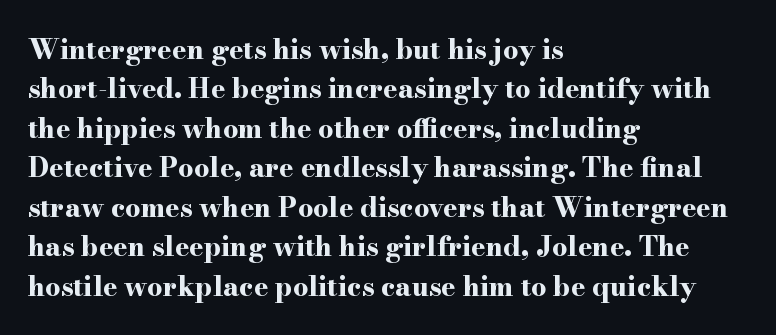
The image shows 27 px bold type, upright; set left-aligned, normal line spacing (1.46x), normal letter spacing, not underlined.
